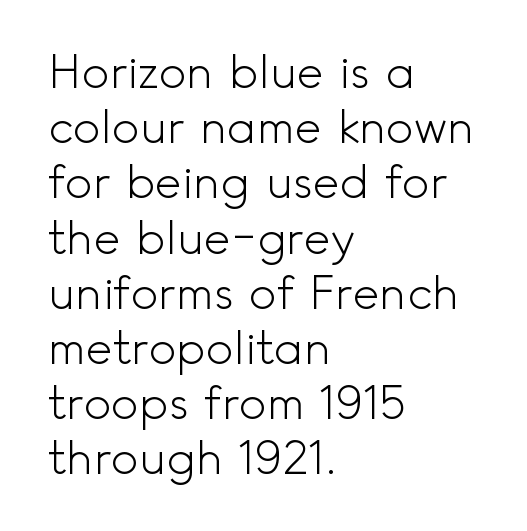
The image shows 46 px light sans-serif type, upright; set left-aligned, line spacing 1.2x, normal letter spacing, not underlined; a small x-height.
